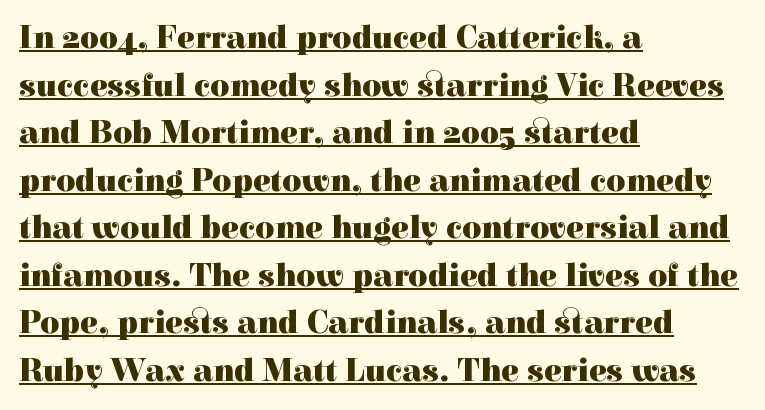
{"serif": "yes", "italic": "no", "bold": "yes", "weight": "heavy", "width": "normal", "x_height": "medium", "monospaced": "no", "underline": "yes", "align": "left", "line_spacing": "normal", "line_spacing_ratio": 1.44, "letter_spacing": "normal", "letter_spacing_em": 0.0, "glyph_px": 33}
